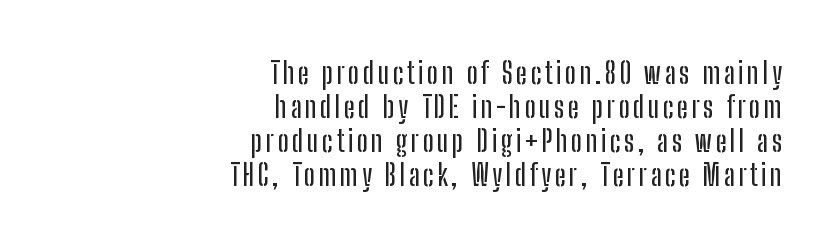
{"serif": "no", "italic": "no", "width": "condensed", "stroke_contrast": "low", "x_height": "medium", "monospaced": "no", "underline": "no", "align": "right", "line_spacing_ratio": 1.17, "glyph_px": 29}
